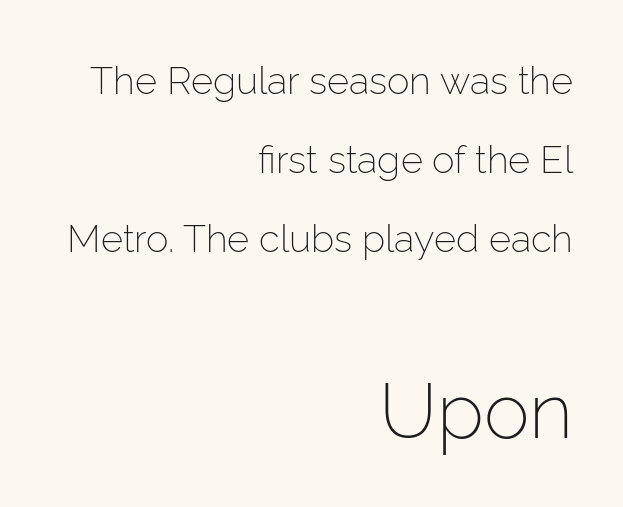
{"serif": "no", "italic": "no", "bold": "no", "weight": "light", "width": "normal", "stroke_contrast": "low", "x_height": "medium", "monospaced": "no", "underline": "no", "align": "right", "line_spacing": "loose", "line_spacing_ratio": 2.08, "letter_spacing": "normal", "letter_spacing_em": 0.0, "larger_block": "second", "size_ratio": 2.03, "glyph_px": 77}
